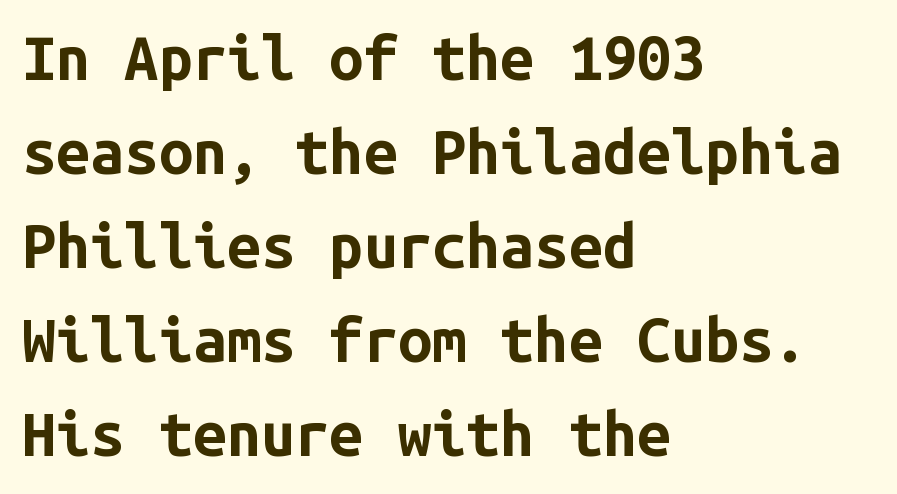
The image shows 61 px bold sans-serif type, upright, monospaced; set left-aligned, normal line spacing (1.54x), normal letter spacing, not underlined; low stroke contrast and a medium x-height.
